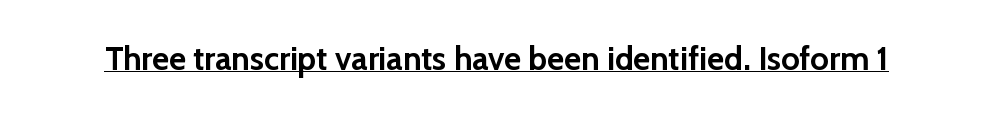
Posture: upright roman. You could not count columns in this text — the font is proportionally spaced. The glyphs are accompanied by a horizontal stroke just below them. Does the weight exceed regular? Yes, all the way to bold. The letters carry no serifs — their stems end cleanly without finishing strokes. Standard letterfit; no display-style spreading of the glyphs.
